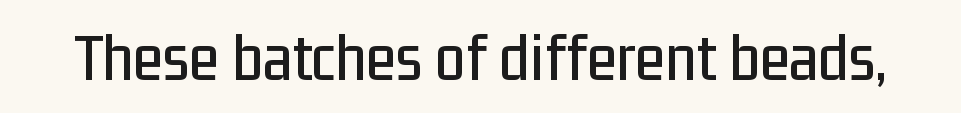
The image shows 69 px condensed sans-serif type, upright; set normal letter spacing, not underlined; low stroke contrast and a medium x-height.
